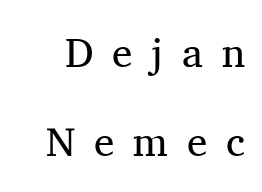
The image shows 41 px regular-weight serif type, upright; set loose line spacing (2.17x), unusually wide letter spacing (+0.46 em), not underlined; medium stroke contrast and a medium x-height.
